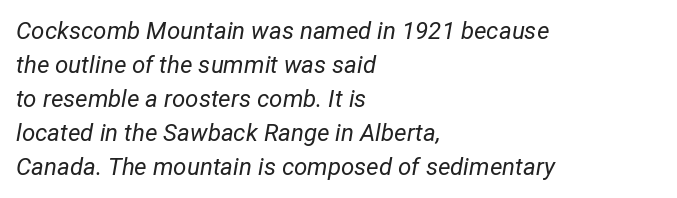
These lines stack with their left ends in a neat column. Default kerning and tracking; the words read as compact shapes. The space between consecutive lines is moderate. Underline: absent. The passage shown is not bold in any degree. Rendered with sloped, italic letterforms.
